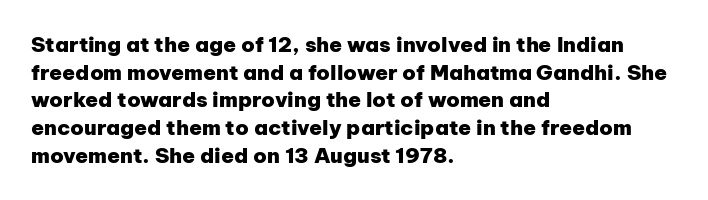
It's the straight-up-and-down kind of type. The words here are not underlined. Summary of vertical rhythm: regular, with standard interline spacing. Alignment: flush left. The rendering keeps characters at their native spacing.
